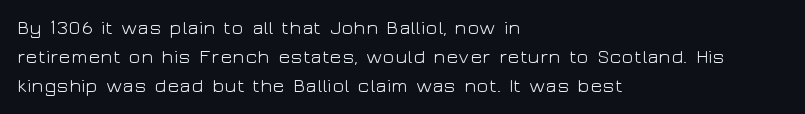
A normal amount of white space separates one row of letters from the next. The foot of each line stays bare and open. The ragged edge is on the right, which tells us the setting is flush left. This sample uses an upright cut, with every glyph sitting square on the baseline. No chunkiness to these letters — they're not bold. Does extra space separate the letters? No, they use regular spacing.
